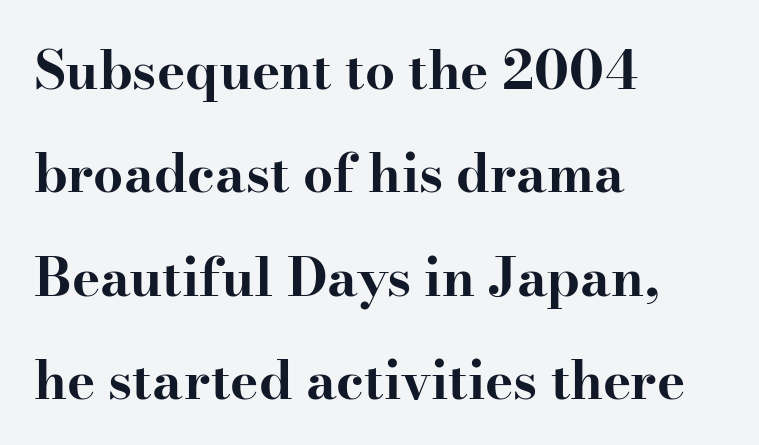
Q: Is the text bold? A: Yes.
Q: Is the text italic (slanted)? A: No, it is upright.
Q: Is the typeface a serif or a sans-serif typeface? A: Serif.
Q: Is the text underlined? A: No.
Q: How is the paragraph aligned? A: Left-aligned.
Q: Is the spacing between letters normal or unusually wide? A: Normal.
Q: Is the spacing between lines tight, normal or loose? A: Loose.
Q: Width (condensed, normal, or wide)? A: Wide.
Q: Stroke contrast? A: High.
Q: x-height? A: Small.
Q: Monospaced? A: No.
